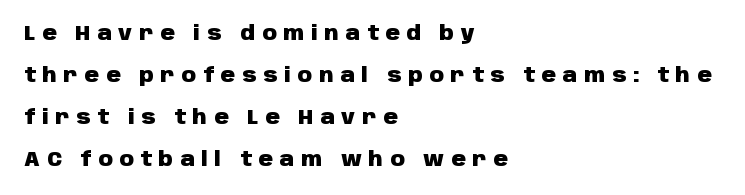
Q: Is the text bold? A: Yes.
Q: Is the text italic (slanted)? A: No, it is upright.
Q: Is the text underlined? A: No.
Q: How is the paragraph aligned? A: Left-aligned.
Q: Is the spacing between letters normal or unusually wide? A: Unusually wide.
Q: Is the spacing between lines tight, normal or loose? A: Loose.
